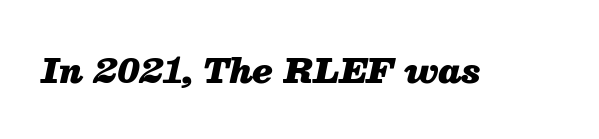
The image shows 33 px heavy type, italic (leaning right); set normal letter spacing, not underlined; medium stroke contrast and a medium x-height.
